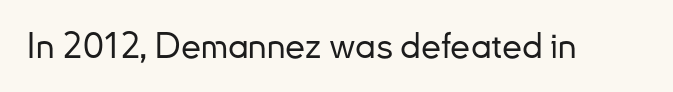
{"serif": "no", "italic": "no", "width": "normal", "stroke_contrast": "low", "x_height": "small", "monospaced": "no", "underline": "no", "letter_spacing": "normal", "letter_spacing_em": 0.0, "glyph_px": 36}
